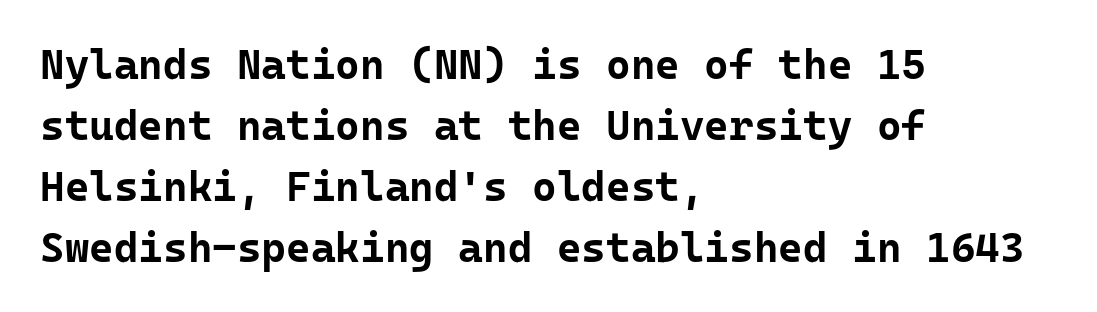
If you drew a ruler down the left edge, every line would touch it. What kind of face is this? One without serifs — a sans. You'd pick this weight for a headline — it's a proper bold. Spacing between characters is what you'd get straight out of the box. Nobody drew a line under any word here. Summary of vertical rhythm: regular, with standard interline spacing.
